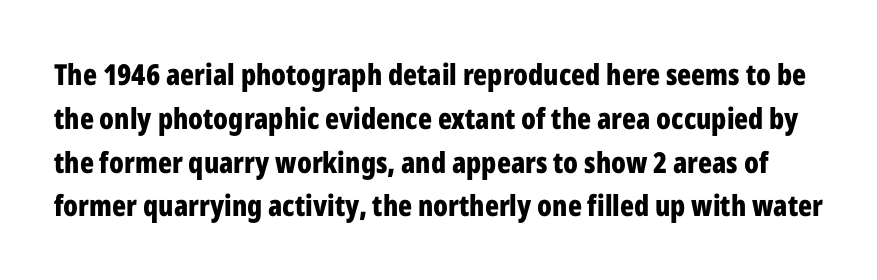
{"serif": "no", "italic": "no", "bold": "yes", "weight": "bold", "width": "condensed", "stroke_contrast": "low", "x_height": "medium", "monospaced": "no", "underline": "no", "line_spacing": "normal", "line_spacing_ratio": 1.51, "letter_spacing": "normal", "letter_spacing_em": 0.0, "glyph_px": 29}
